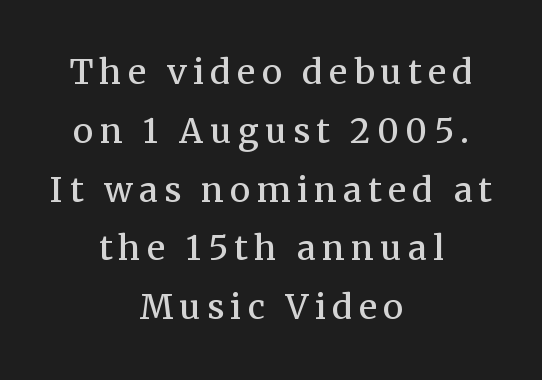
Q: Is the text bold? A: Semi-bold.
Q: Is the text italic (slanted)? A: No, it is upright.
Q: Is the typeface a serif or a sans-serif typeface? A: Serif.
Q: Is the text underlined? A: No.
Q: How is the paragraph aligned? A: Centered.
Q: Width (condensed, normal, or wide)? A: Normal.
Q: Stroke contrast? A: Medium.
Q: x-height? A: Medium.
Q: Monospaced? A: No.
